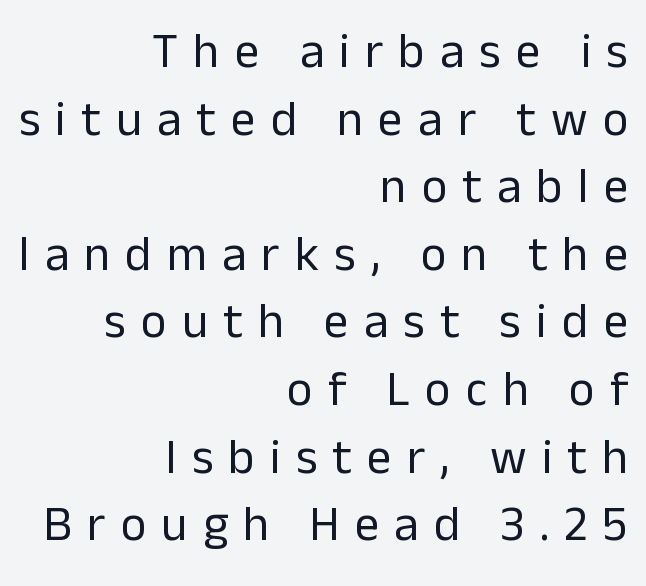
Q: Is the text bold? A: No.
Q: Is the text italic (slanted)? A: No, it is upright.
Q: Is the typeface a serif or a sans-serif typeface? A: Sans-serif.
Q: Is the text underlined? A: No.
Q: How is the paragraph aligned? A: Right-aligned.
Q: Is the spacing between letters normal or unusually wide? A: Unusually wide.
Q: Is the spacing between lines tight, normal or loose? A: Normal.
Q: Width (condensed, normal, or wide)? A: Normal.
Q: Stroke contrast? A: Low.
Q: x-height? A: Medium.
Q: Monospaced? A: No.
